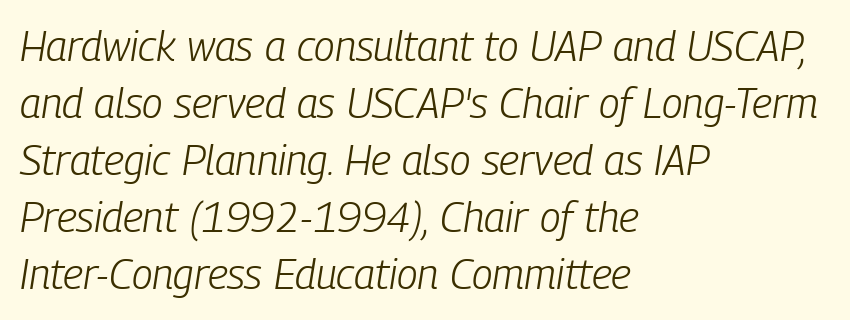
{"italic": "yes", "lean": "right", "slant_degrees": 9, "bold": "no", "weight": "light", "width": "condensed", "stroke_contrast": "low", "x_height": "medium", "monospaced": "no", "underline": "no", "align": "left", "line_spacing": "normal", "line_spacing_ratio": 1.36, "letter_spacing": "normal", "letter_spacing_em": 0.0, "glyph_px": 42}
